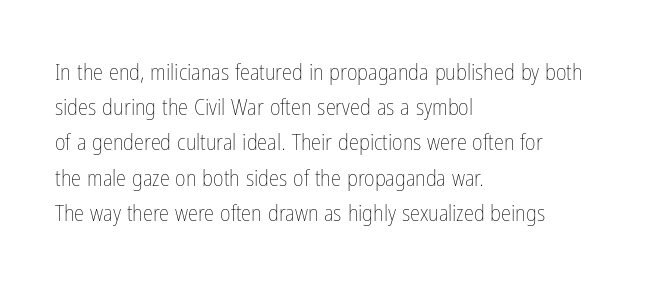
The image shows 23 px text type, upright; set left-aligned, normal line spacing (1.53x), normal letter spacing, not underlined.
